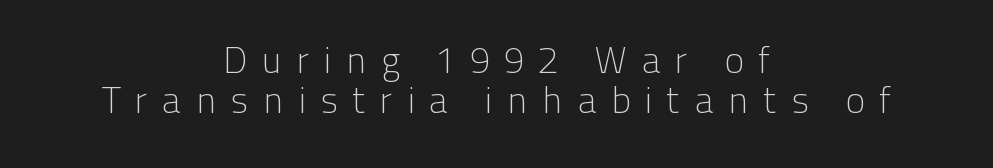
Q: Is the text bold? A: No.
Q: Is the text italic (slanted)? A: No, it is upright.
Q: Is the typeface a serif or a sans-serif typeface? A: Sans-serif.
Q: Is the text underlined? A: No.
Q: How is the paragraph aligned? A: Centered.
Q: Is the spacing between letters normal or unusually wide? A: Unusually wide.
Q: Is the spacing between lines tight, normal or loose? A: Tight.
Q: Width (condensed, normal, or wide)? A: Normal.
Q: Stroke contrast? A: Low.
Q: x-height? A: Medium.
Q: Monospaced? A: No.
